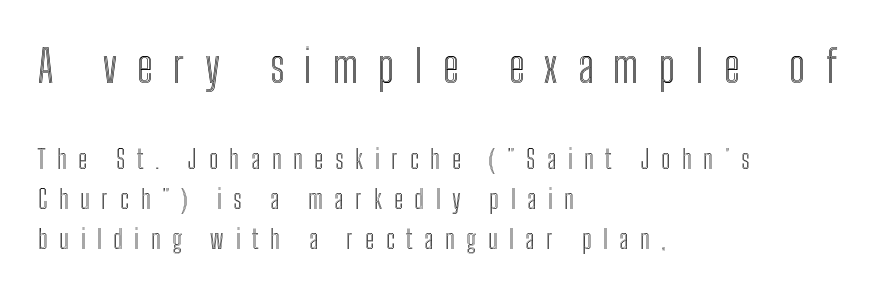
Q: Is the text italic (slanted)? A: No, it is upright.
Q: Is the text underlined? A: No.
Q: How is the paragraph aligned? A: Left-aligned.
Q: Is the spacing between letters normal or unusually wide? A: Unusually wide.
Q: Is the spacing between lines tight, normal or loose? A: Normal.
Q: Which block of text is set in a larger size, the first (top) or the second (bottom)? A: The first (top) one.
Q: Width (condensed, normal, or wide)? A: Condensed.
Q: x-height? A: Medium.
Q: Monospaced? A: No.
